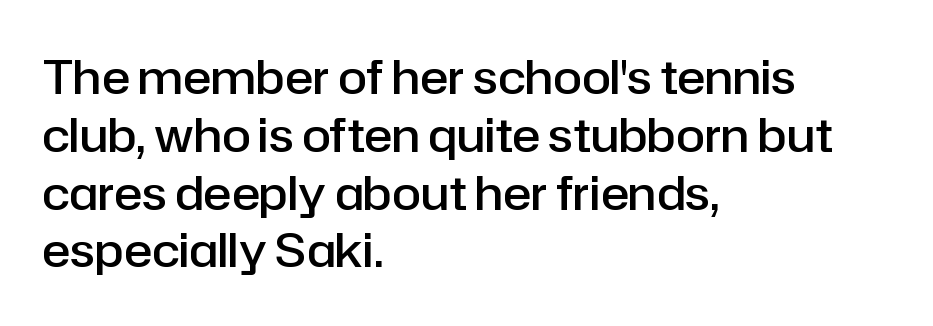
The image shows 47 px semibold sans-serif type, upright; set left-aligned, line spacing 1.23x, normal letter spacing, not underlined; low stroke contrast and a medium x-height.
